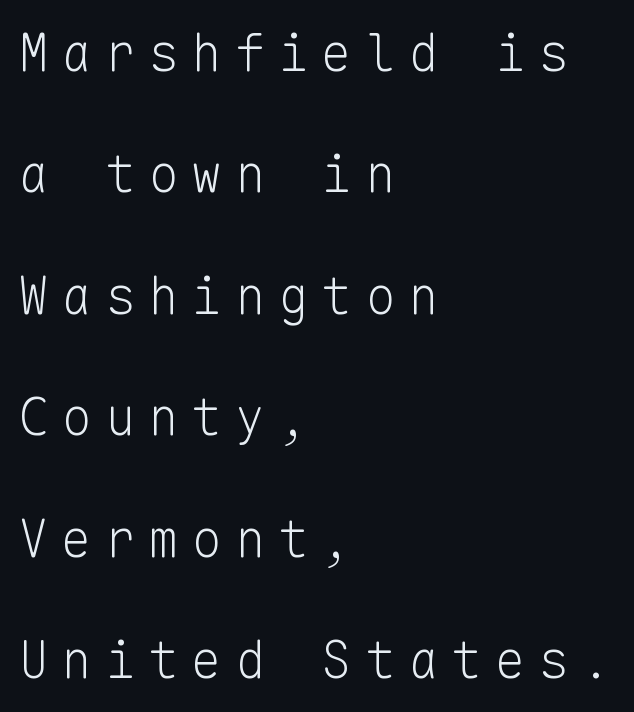
Q: Is the text bold? A: No.
Q: Is the text italic (slanted)? A: No, it is upright.
Q: Is the typeface a serif or a sans-serif typeface? A: Sans-serif.
Q: Is the text underlined? A: No.
Q: How is the paragraph aligned? A: Left-aligned.
Q: Is the spacing between letters normal or unusually wide? A: Unusually wide.
Q: Is the spacing between lines tight, normal or loose? A: Loose.
Q: Width (condensed, normal, or wide)? A: Normal.
Q: Stroke contrast? A: Low.
Q: x-height? A: Medium.
Q: Monospaced? A: Yes.
